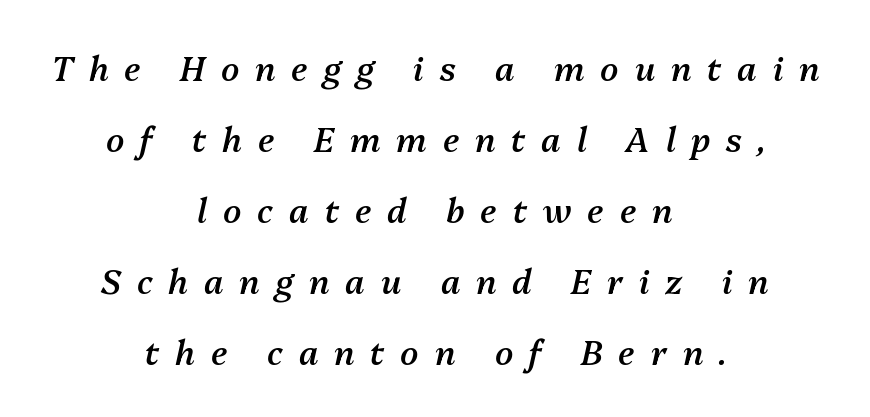
{"italic": "yes", "lean": "right", "slant_degrees": 13, "bold": "semi", "weight": "semibold", "width": "normal", "stroke_contrast": "medium", "x_height": "medium", "monospaced": "no", "underline": "no", "align": "center", "line_spacing": "loose", "line_spacing_ratio": 2.15, "letter_spacing": "wide", "letter_spacing_em": 0.48, "glyph_px": 33}
